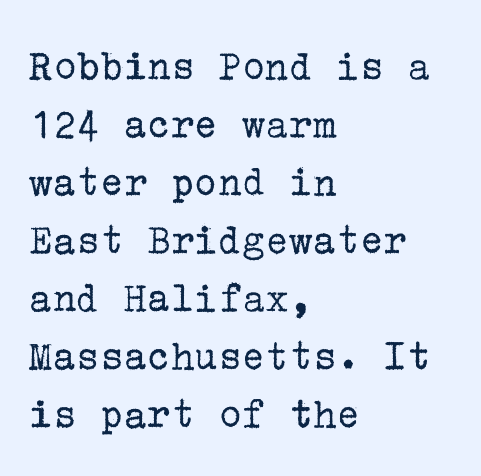
Is there any slant? The stems are plumb. Words appear dense and cohesive because spacing is normal. This block has exactly the height ordinary leading produces. Quick note: underline off. Vertical stems look standard width or narrower in stroke.
